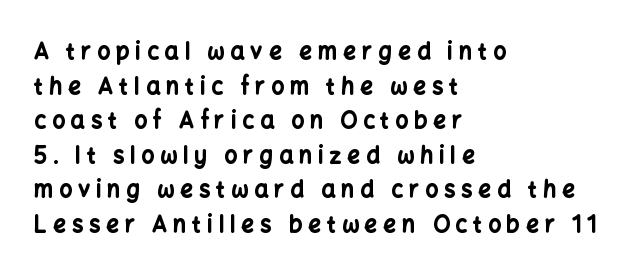
{"italic": "no", "bold": "yes", "underline": "no", "align": "left", "line_spacing": "normal", "line_spacing_ratio": 1.57, "letter_spacing": "wide", "letter_spacing_em": 0.28, "glyph_px": 22}
